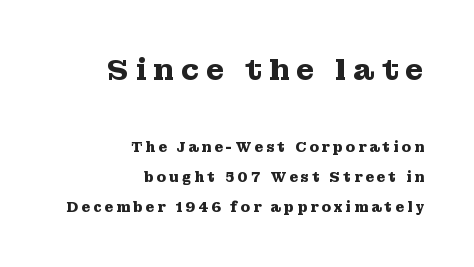
{"serif": "yes", "italic": "no", "bold": "yes", "weight": "heavy", "width": "wide", "stroke_contrast": "medium", "x_height": "medium", "monospaced": "no", "underline": "no", "align": "right", "line_spacing": "loose", "line_spacing_ratio": 2.13, "letter_spacing": "wide", "letter_spacing_em": 0.21, "larger_block": "first", "size_ratio": 2.14, "glyph_px": 30}
